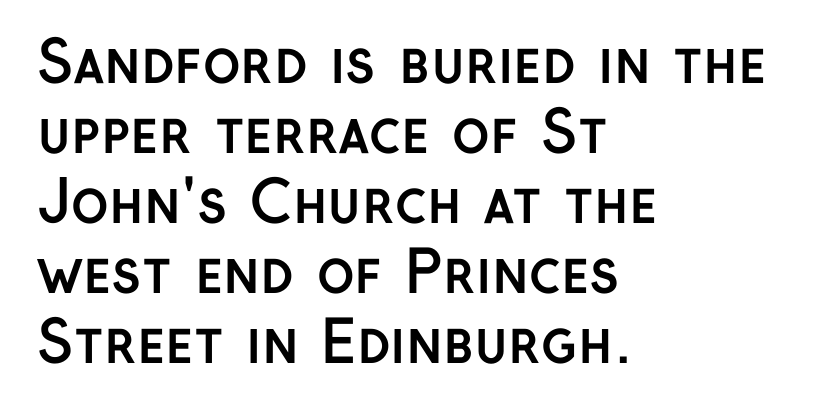
The image shows 57 px semibold sans-serif type, upright; set left-aligned, line spacing 1.23x, normal letter spacing, not underlined; low stroke contrast and a medium x-height.
